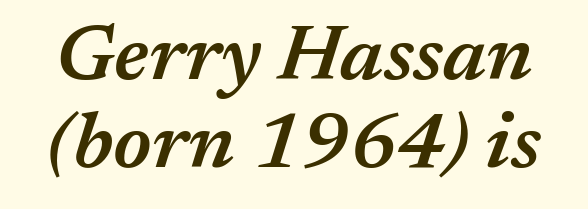
Q: Is the text bold? A: Semi-bold.
Q: Is the text italic (slanted)? A: Yes, it leans right by about 17 degrees.
Q: Is the text underlined? A: No.
Q: Is the spacing between letters normal or unusually wide? A: Normal.
Q: Is the spacing between lines tight, normal or loose? A: Tight.
Q: Width (condensed, normal, or wide)? A: Normal.
Q: Stroke contrast? A: Medium.
Q: x-height? A: Medium.
Q: Monospaced? A: No.
